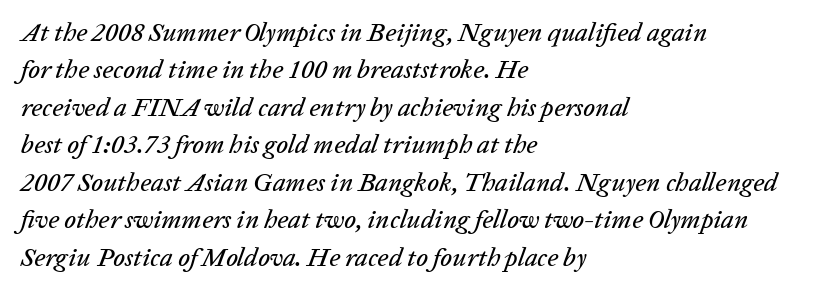
The image shows 26 px text type, italic (leaning right); set left-aligned, normal line spacing (1.44x), normal letter spacing, not underlined.
